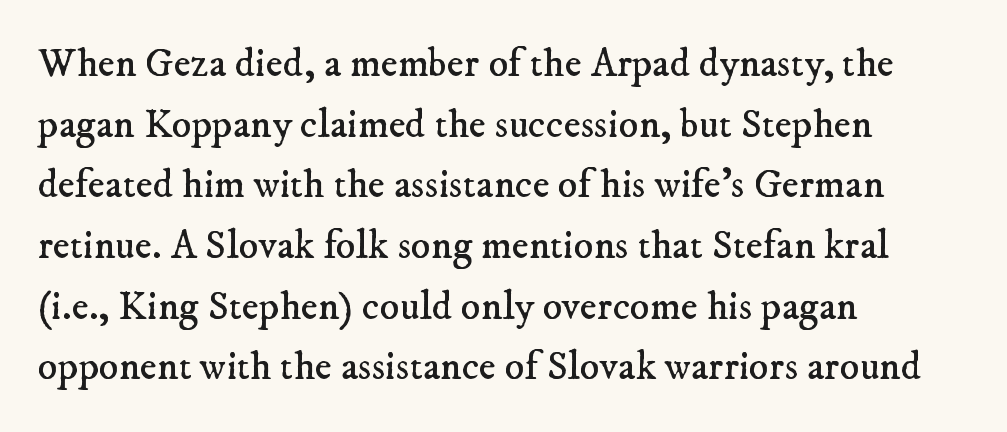
{"serif": "yes", "bold": "no", "weight": "regular", "width": "normal", "stroke_contrast": "low", "x_height": "small", "monospaced": "no", "underline": "no", "align": "left", "line_spacing": "normal", "line_spacing_ratio": 1.48, "letter_spacing": "normal", "letter_spacing_em": 0.0, "glyph_px": 41}
